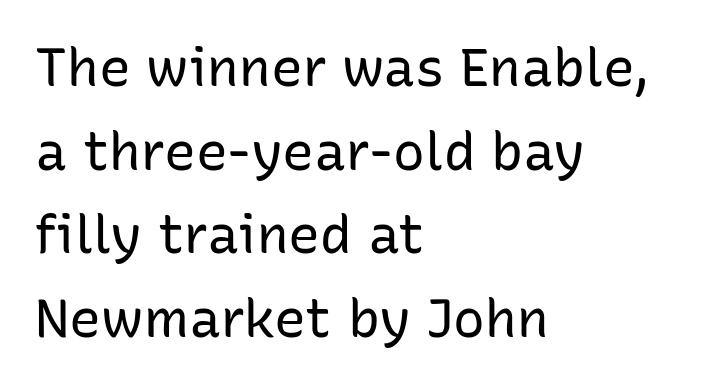
Q: Is the text bold? A: No.
Q: Is the text italic (slanted)? A: No, it is upright.
Q: Is the typeface a serif or a sans-serif typeface? A: Sans-serif.
Q: Is the text underlined? A: No.
Q: How is the paragraph aligned? A: Left-aligned.
Q: Is the spacing between letters normal or unusually wide? A: Normal.
Q: Is the spacing between lines tight, normal or loose? A: Normal.
Q: Width (condensed, normal, or wide)? A: Normal.
Q: Stroke contrast? A: Low.
Q: x-height? A: Medium.
Q: Monospaced? A: No.
